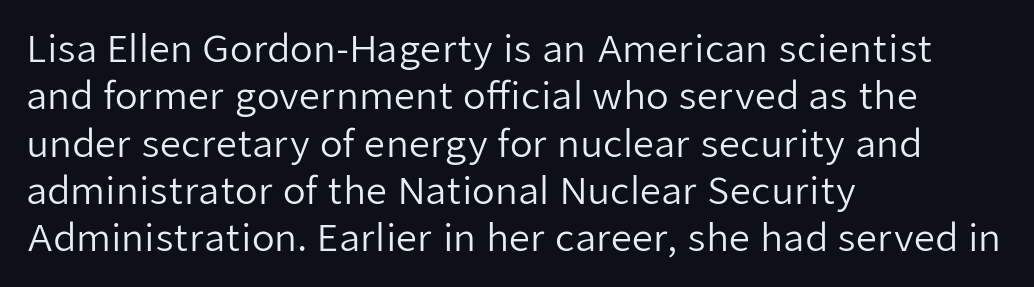
How would I describe the line gaps? Plain and ordinary. Check under the words: just untouched page. Glyph-to-glyph distance matches everyday printed text. Nope, no serifs anywhere on these letters.
